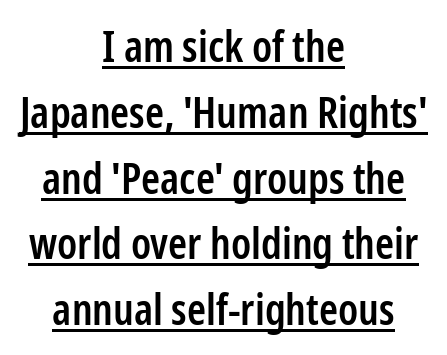
Between one letter and the next there's only the usual sliver of space. A baseline rule has been typeset under these characters. The letters advance in unequal steps, a hallmark of proportional type. These lines were composed using upright roman letters. Vertical spacing — default. Look at the stroke-to-counter ratio: somewhat heavy, a semibold.
